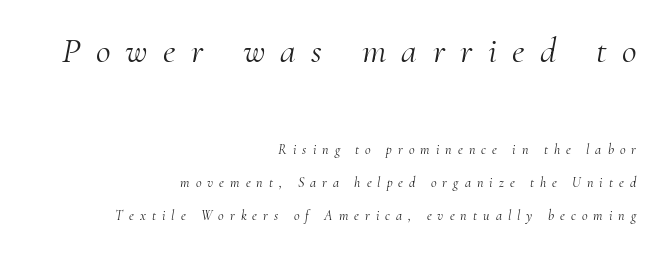
Q: Is the text bold? A: No.
Q: Is the text italic (slanted)? A: Yes, it leans right by about 10 degrees.
Q: Is the typeface a serif or a sans-serif typeface? A: Serif.
Q: Is the text underlined? A: No.
Q: How is the paragraph aligned? A: Right-aligned.
Q: Is the spacing between letters normal or unusually wide? A: Unusually wide.
Q: Is the spacing between lines tight, normal or loose? A: Loose.
Q: Which block of text is set in a larger size, the first (top) or the second (bottom)? A: The first (top) one.
Q: Width (condensed, normal, or wide)? A: Normal.
Q: Stroke contrast? A: Medium.
Q: x-height? A: Small.
Q: Monospaced? A: No.
